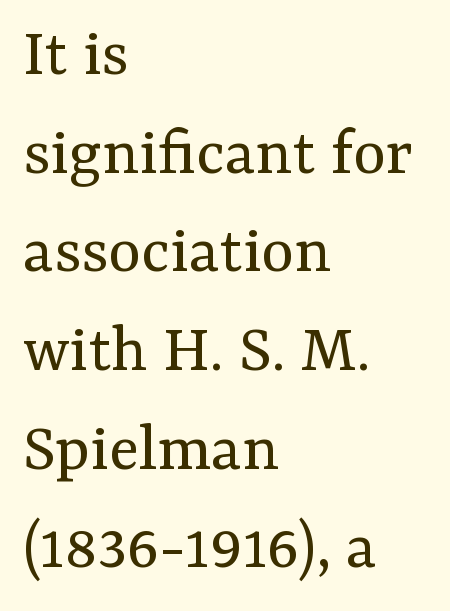
{"serif": "yes", "italic": "no", "bold": "no", "weight": "regular", "width": "normal", "stroke_contrast": "medium", "x_height": "medium", "monospaced": "no", "underline": "no", "align": "left", "line_spacing": "normal", "line_spacing_ratio": 1.41, "letter_spacing": "normal", "letter_spacing_em": 0.0, "glyph_px": 70}
